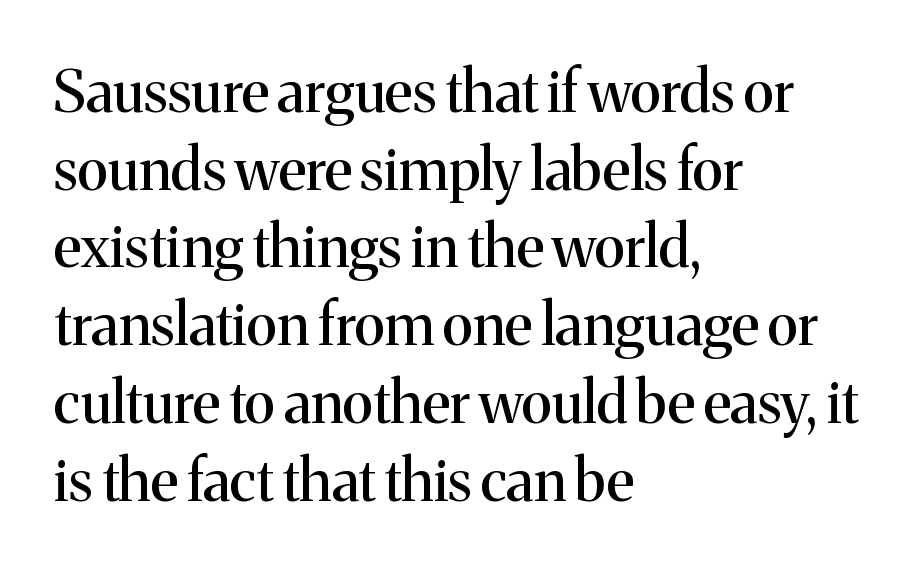
{"serif": "yes", "italic": "no", "width": "normal", "stroke_contrast": "medium", "x_height": "medium", "monospaced": "no", "underline": "no", "align": "left", "line_spacing": "normal", "line_spacing_ratio": 1.34, "letter_spacing": "normal", "letter_spacing_em": 0.0, "glyph_px": 58}
